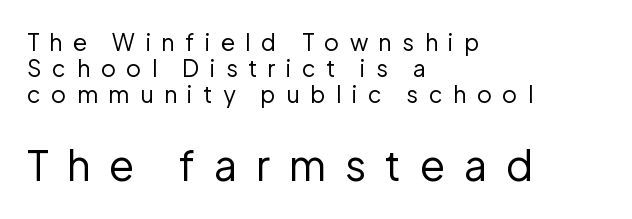
{"serif": "no", "italic": "no", "bold": "no", "weight": "regular", "width": "normal", "stroke_contrast": "low", "x_height": "medium", "monospaced": "no", "underline": "no", "align": "left", "line_spacing": "tight", "line_spacing_ratio": 1.14, "letter_spacing": "wide", "letter_spacing_em": 0.46, "larger_block": "second", "size_ratio": 1.78, "glyph_px": 41}
